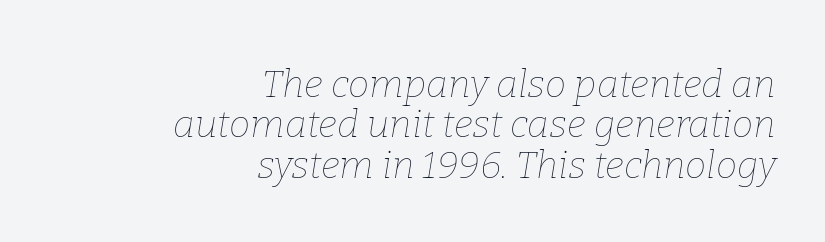
{"italic": "yes", "lean": "right", "slant_degrees": 9, "bold": "no", "weight": "thin", "width": "normal", "stroke_contrast": "low", "x_height": "medium", "monospaced": "no", "underline": "no", "align": "right", "line_spacing": "tight", "line_spacing_ratio": 1.06, "letter_spacing": "normal", "letter_spacing_em": 0.0, "glyph_px": 38}
